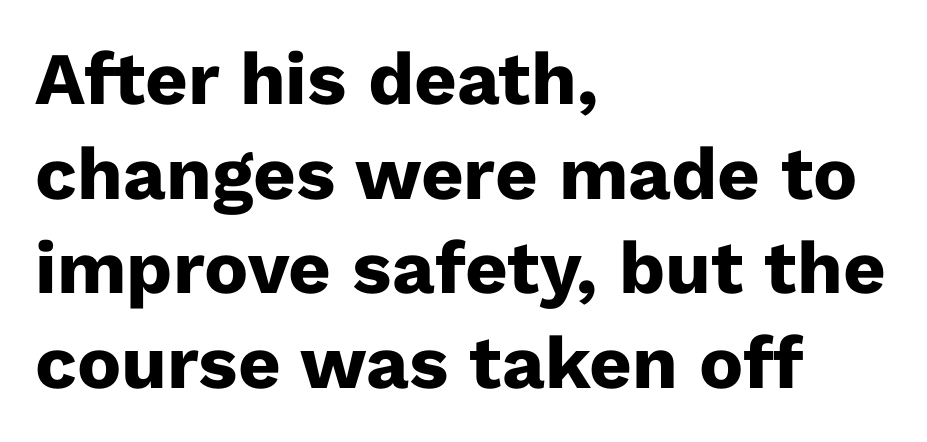
Q: Is the text bold? A: Yes.
Q: Is the text italic (slanted)? A: No, it is upright.
Q: Is the typeface a serif or a sans-serif typeface? A: Sans-serif.
Q: Is the text underlined? A: No.
Q: How is the paragraph aligned? A: Left-aligned.
Q: Is the spacing between letters normal or unusually wide? A: Normal.
Q: Is the spacing between lines tight, normal or loose? A: Normal.
Q: Width (condensed, normal, or wide)? A: Normal.
Q: Stroke contrast? A: Low.
Q: x-height? A: Medium.
Q: Monospaced? A: No.
